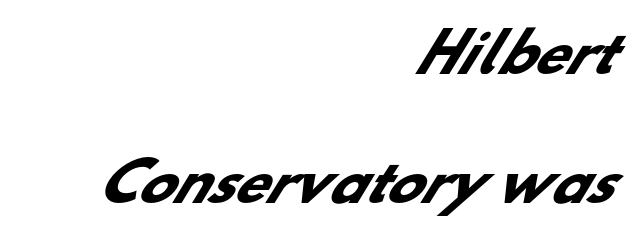
{"serif": "no", "bold": "yes", "weight": "heavy", "width": "normal", "stroke_contrast": "low", "x_height": "small", "monospaced": "no", "underline": "no", "align": "right", "line_spacing": "loose", "line_spacing_ratio": 2.43, "letter_spacing": "normal", "letter_spacing_em": 0.0, "glyph_px": 53}
